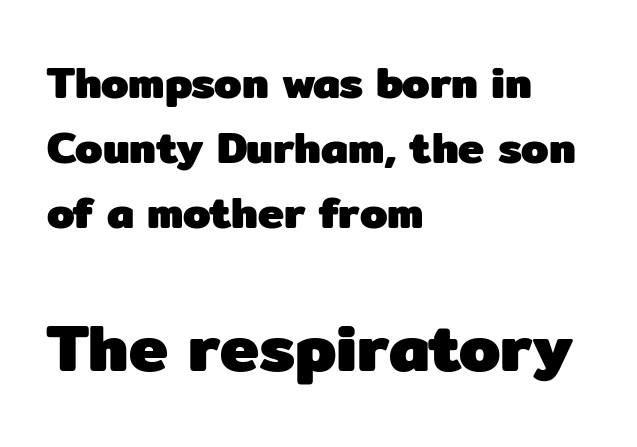
The image shows 66 px heavy sans-serif type, upright; set left-aligned, normal line spacing (1.48x), normal letter spacing, not underlined; the second (bottom) block is 1.5x larger; low stroke contrast and a medium x-height.
